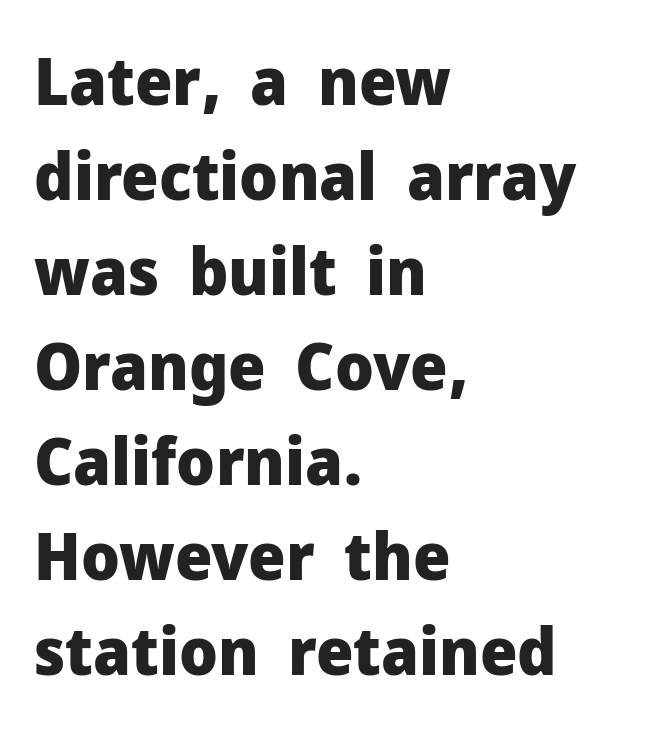
{"serif": "no", "italic": "no", "bold": "yes", "weight": "heavy", "width": "normal", "stroke_contrast": "low", "x_height": "medium", "monospaced": "no", "underline": "no", "align": "left", "line_spacing": "normal", "line_spacing_ratio": 1.44, "letter_spacing": "normal", "letter_spacing_em": 0.0, "glyph_px": 66}
